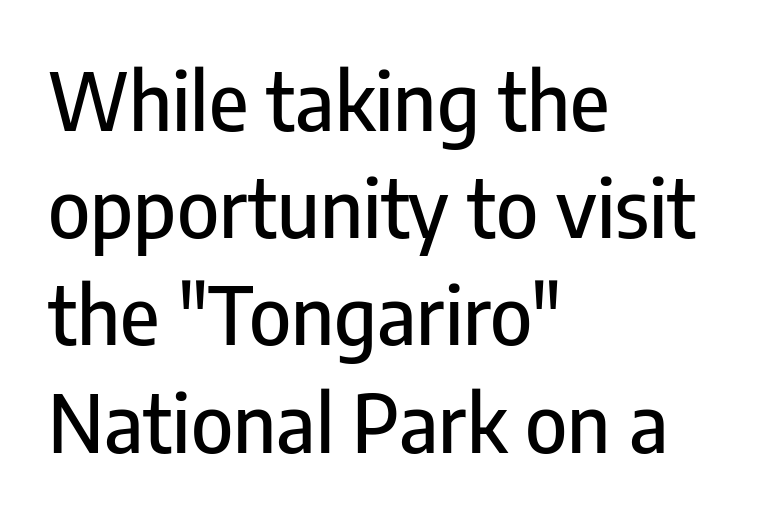
You can tell it's not italic because the verticals are truly vertical. Every row of glyphs begins at an identical x-position on the left. The passage shown is typed in a proportional face where columns would drift. No extra tracking has been applied to these lines.
